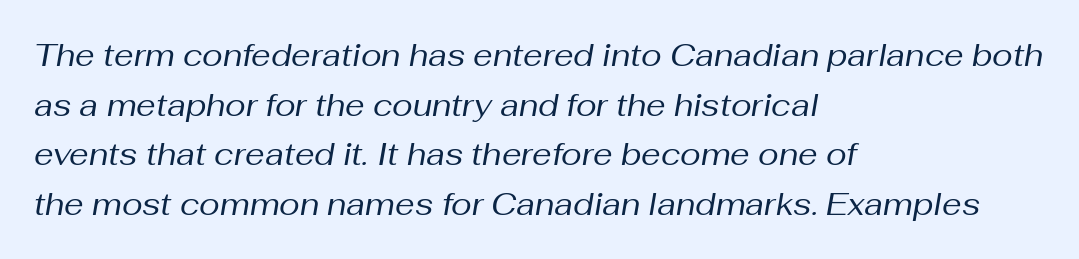
Each row of text sits above clean, open space. Is this a fixed-width face? No — the glyphs have proportional, varying widths. On a weight scale, this lands at 450 or below. Line beginnings align vertically; line endings do not.
